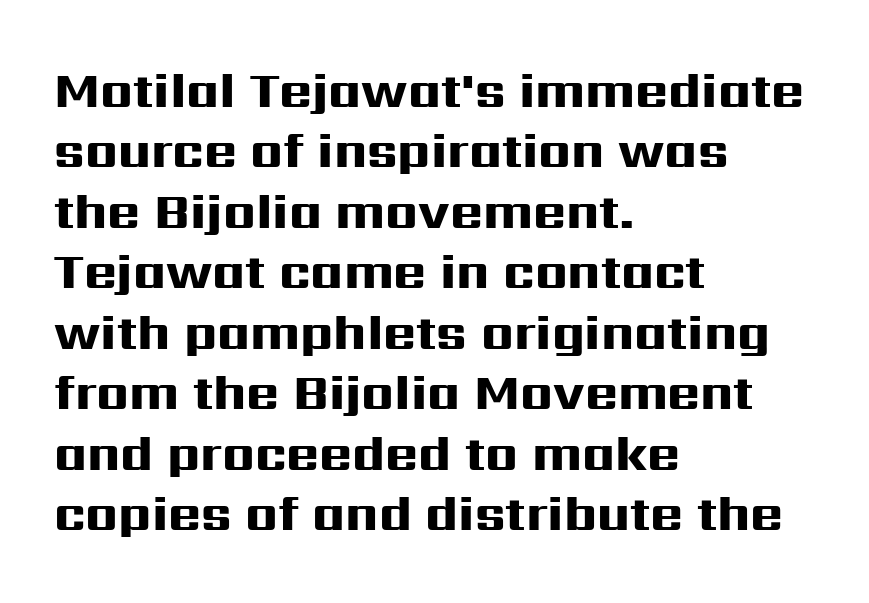
The image shows 50 px heavy, wide sans-serif type, upright; set left-aligned, line spacing 1.21x, normal letter spacing, not underlined; high stroke contrast and a medium x-height.
